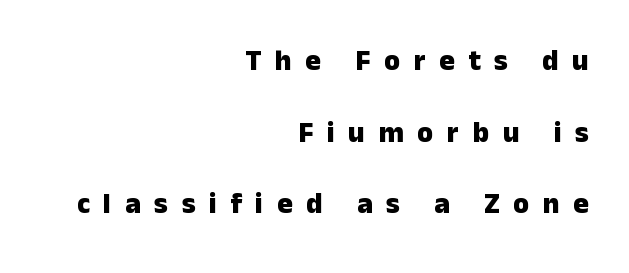
Q: Is the text bold? A: Yes.
Q: Is the text italic (slanted)? A: No, it is upright.
Q: Is the typeface a serif or a sans-serif typeface? A: Sans-serif.
Q: Is the text underlined? A: No.
Q: How is the paragraph aligned? A: Right-aligned.
Q: Is the spacing between letters normal or unusually wide? A: Unusually wide.
Q: Is the spacing between lines tight, normal or loose? A: Loose.
Q: Width (condensed, normal, or wide)? A: Normal.
Q: Stroke contrast? A: Low.
Q: x-height? A: Medium.
Q: Monospaced? A: No.
